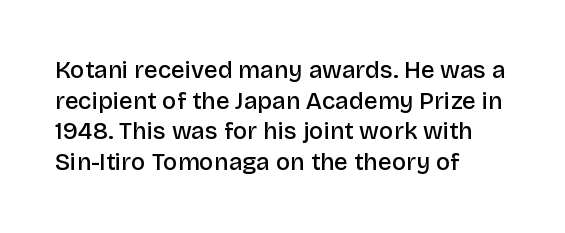
Q: Is the text bold? A: Semi-bold.
Q: Is the text italic (slanted)? A: No, it is upright.
Q: Is the text underlined? A: No.
Q: How is the paragraph aligned? A: Left-aligned.
Q: Is the spacing between letters normal or unusually wide? A: Normal.
Q: Is the spacing between lines tight, normal or loose? A: Normal.
